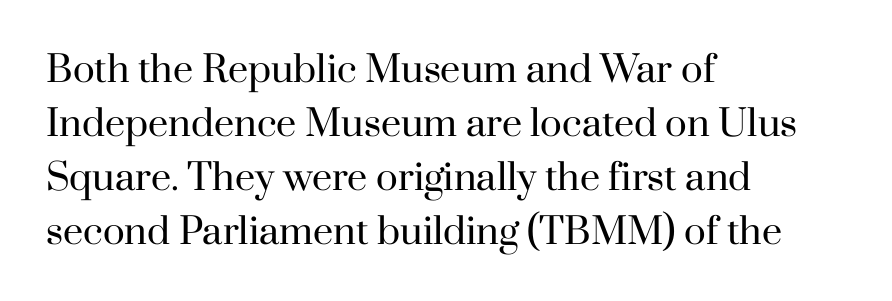
{"serif": "yes", "italic": "no", "bold": "no", "weight": "regular", "width": "normal", "stroke_contrast": "high", "x_height": "small", "monospaced": "no", "underline": "no", "align": "left", "line_spacing": "normal", "line_spacing_ratio": 1.5, "letter_spacing": "normal", "letter_spacing_em": 0.0, "glyph_px": 36}
